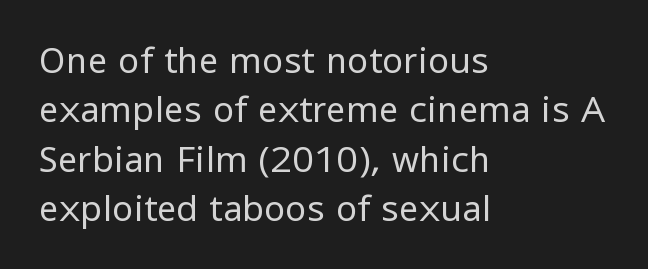
The image shows 35 px regular-weight sans-serif type, upright; set left-aligned, normal line spacing (1.41x), normal letter spacing, not underlined; low stroke contrast and a medium x-height.
